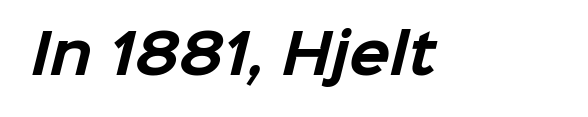
Pretty heavy lettering here — definitely bold. Examine the stroke ends and you'll find no serifs. Observe the ordinary spacing: letters are neighbours, not strangers. Descenders hang freely into open space.
